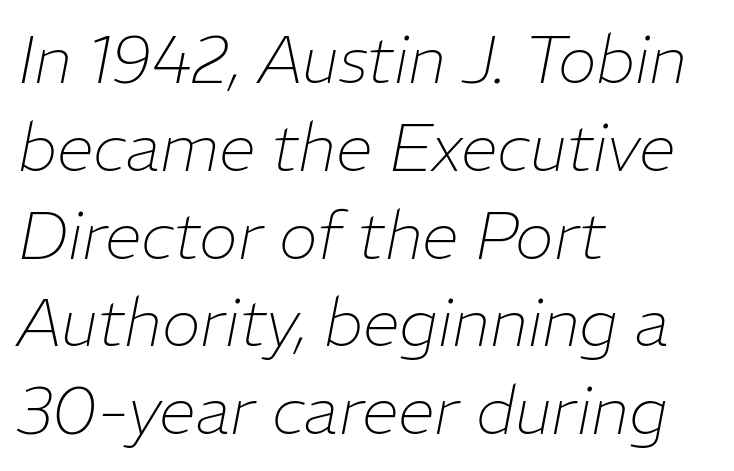
Q: Is the text bold? A: No.
Q: Is the text italic (slanted)? A: Yes, it leans right by about 11 degrees.
Q: Is the text underlined? A: No.
Q: How is the paragraph aligned? A: Left-aligned.
Q: Is the spacing between letters normal or unusually wide? A: Normal.
Q: Is the spacing between lines tight, normal or loose? A: Normal.
Q: Width (condensed, normal, or wide)? A: Normal.
Q: Stroke contrast? A: Low.
Q: x-height? A: Medium.
Q: Monospaced? A: No.
